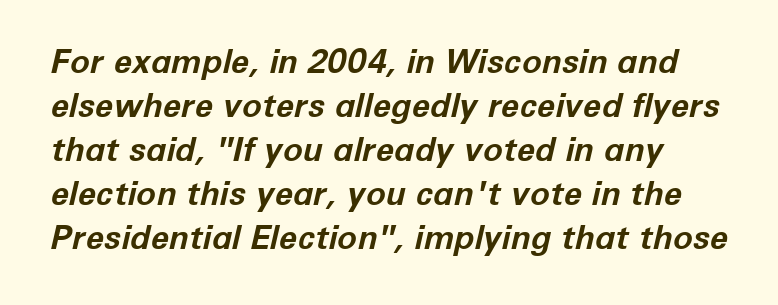
Strong, thick strokes mark this as bold type. The face used here is proportionally spaced, like ordinary book or web type. Descender tails drop into unmarked territory. Vertically, the passage feels balanced, rows spaced as you'd expect. The text carries the slant typical of an italic or oblique font. Tracking here is standard; glyphs follow each other at the usual distance.
